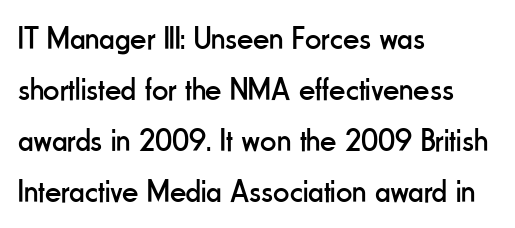
Q: Is the text bold? A: No.
Q: Is the text italic (slanted)? A: No, it is upright.
Q: Is the typeface a serif or a sans-serif typeface? A: Sans-serif.
Q: Is the text underlined? A: No.
Q: How is the paragraph aligned? A: Left-aligned.
Q: Is the spacing between letters normal or unusually wide? A: Normal.
Q: Is the spacing between lines tight, normal or loose? A: Normal.
Q: Width (condensed, normal, or wide)? A: Condensed.
Q: Stroke contrast? A: Low.
Q: x-height? A: Small.
Q: Monospaced? A: No.
